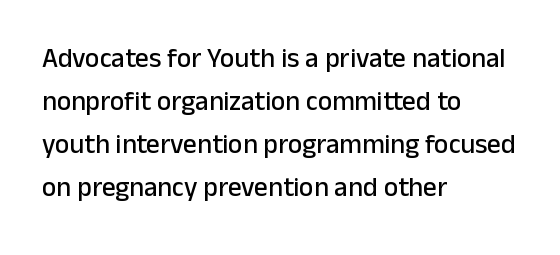
{"italic": "no", "underline": "no", "align": "left", "line_spacing": "normal", "line_spacing_ratio": 1.59, "letter_spacing": "normal", "letter_spacing_em": 0.0, "glyph_px": 27}
